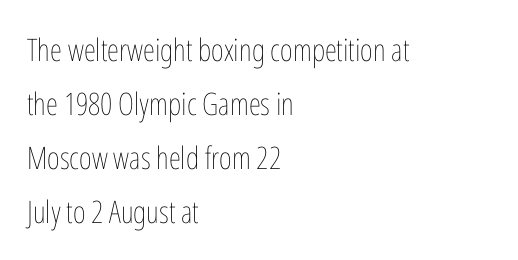
Q: Is the text bold? A: No.
Q: Is the text italic (slanted)? A: No, it is upright.
Q: Is the text underlined? A: No.
Q: How is the paragraph aligned? A: Left-aligned.
Q: Is the spacing between letters normal or unusually wide? A: Normal.
Q: Width (condensed, normal, or wide)? A: Condensed.
Q: Stroke contrast? A: Low.
Q: x-height? A: Medium.
Q: Monospaced? A: No.
